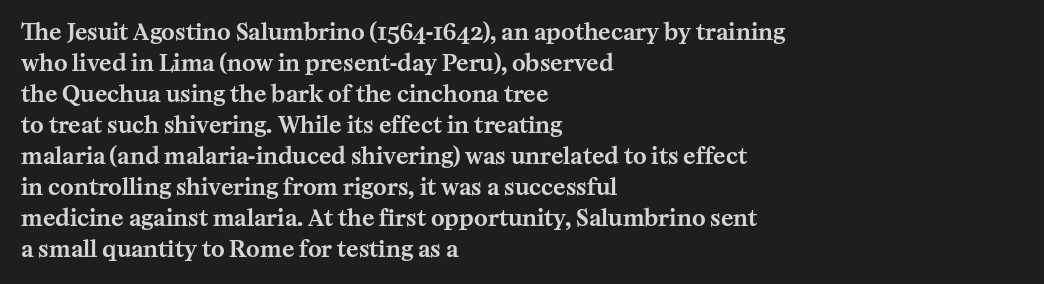
Q: Is the text italic (slanted)? A: No, it is upright.
Q: Is the text underlined? A: No.
Q: How is the paragraph aligned? A: Left-aligned.
Q: Is the spacing between letters normal or unusually wide? A: Normal.
Q: Is the spacing between lines tight, normal or loose? A: Normal.
